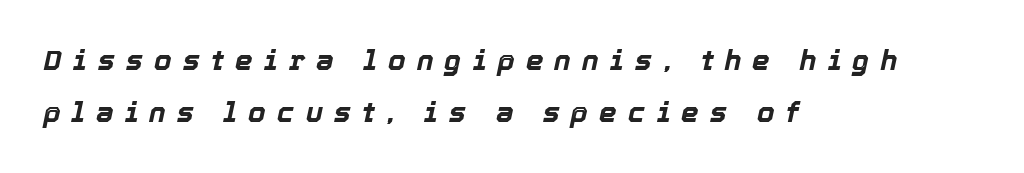
Q: Is the text bold? A: Yes.
Q: Is the text italic (slanted)? A: Yes, it leans right by about 12 degrees.
Q: Is the text underlined? A: No.
Q: How is the paragraph aligned? A: Left-aligned.
Q: Is the spacing between letters normal or unusually wide? A: Unusually wide.
Q: Width (condensed, normal, or wide)? A: Normal.
Q: x-height? A: Medium.
Q: Monospaced? A: No.
